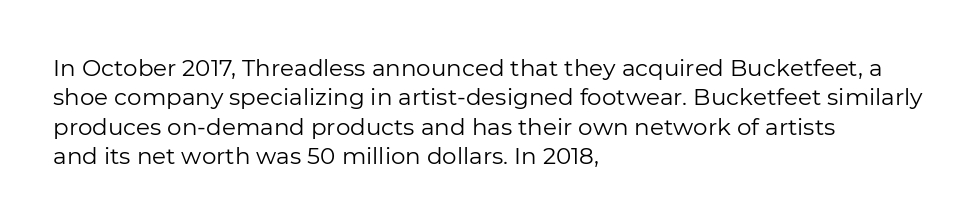
{"italic": "no", "bold": "no", "underline": "no", "align": "left", "line_spacing": "normal", "line_spacing_ratio": 1.28, "letter_spacing": "normal", "letter_spacing_em": 0.0, "glyph_px": 23}
